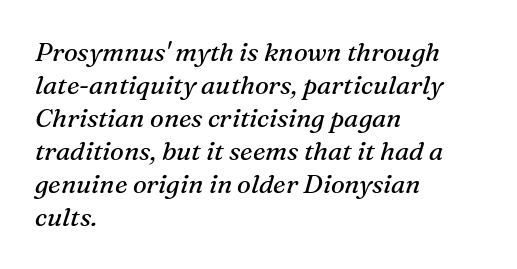
{"italic": "yes", "lean": "right", "slant_degrees": 16, "bold": "no", "underline": "no", "align": "left", "line_spacing": "normal", "line_spacing_ratio": 1.27, "letter_spacing": "normal", "letter_spacing_em": 0.0, "glyph_px": 26}
